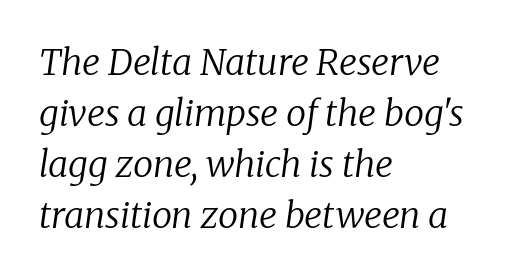
The image shows 36 px regular-weight serif type, italic (leaning right); set left-aligned, normal line spacing (1.42x), normal letter spacing, not underlined; low stroke contrast and a medium x-height.
